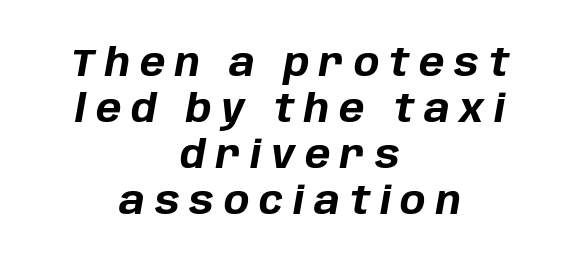
The typesetter chose a symmetrical, centered arrangement here. You could not count columns in this text — the font is proportionally spaced. This rendering features lettering with no underline. Inter-character spacing is expanded well beyond the font's built-in metrics.
